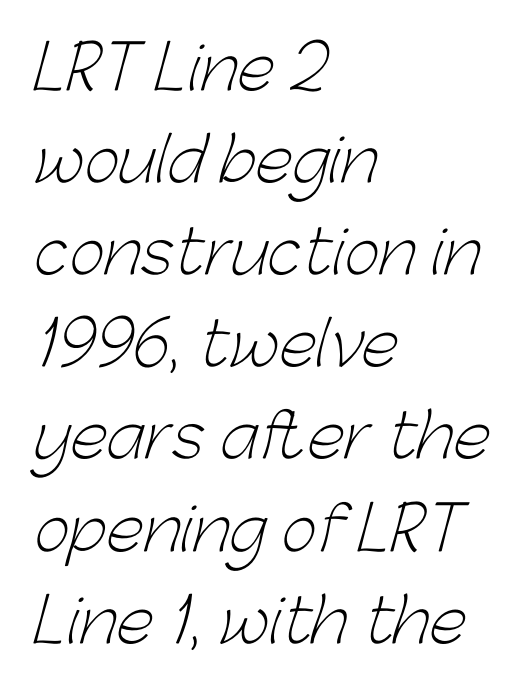
One glance says typical: line gaps are just what's usual. The font is comparable to plain body text, perhaps lighter. Compared with typical body copy, the letter spacing here is the same. The face used here is proportionally spaced, like ordinary book or web type. Line beginnings align vertically; line endings do not. Grotesque or geometric, the face here clearly has no serifs.
